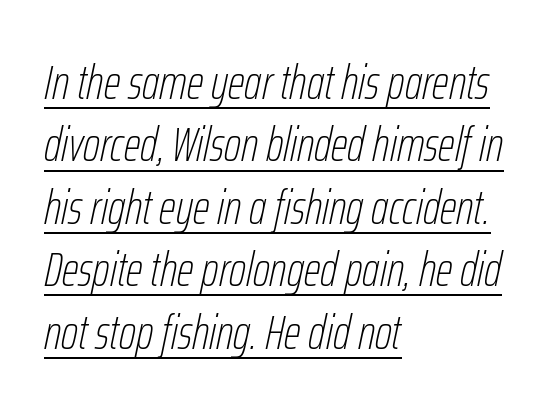
The image shows 48 px thin, condensed type, italic (leaning right); set left-aligned, normal line spacing (1.3x), normal letter spacing, underlined; low stroke contrast and a medium x-height.
